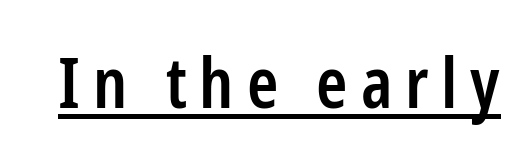
{"serif": "no", "italic": "no", "bold": "semi", "weight": "semibold", "width": "condensed", "stroke_contrast": "low", "x_height": "medium", "monospaced": "no", "underline": "yes", "glyph_px": 71}
